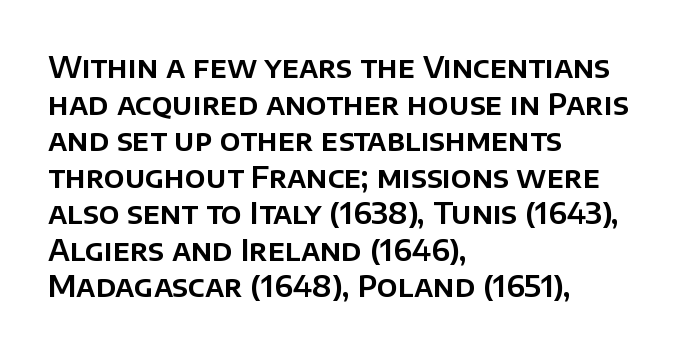
The image shows 29 px sans-serif type, upright; set left-aligned, normal line spacing (1.26x), normal letter spacing, not underlined; low stroke contrast and a large x-height.
